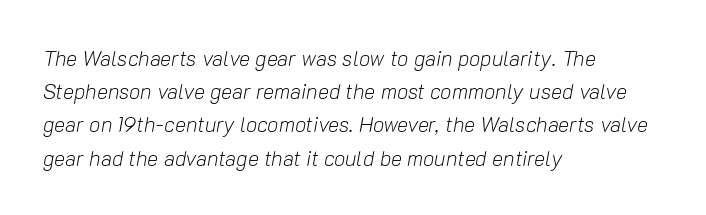
The typography opts for an oblique posture over an upright one. A light-to-regular cut is what we see here. A classic flush-left, rag-right setting is used for this passage. Glyph-to-glyph distance matches everyday printed text. The rows are spaced the way most documents space them. Letters rest on an invisible, unmarked baseline.
